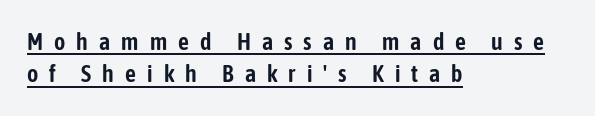
{"italic": "no", "underline": "yes", "align": "left", "line_spacing": "normal", "line_spacing_ratio": 1.35, "letter_spacing": "wide", "letter_spacing_em": 0.46, "glyph_px": 24}
